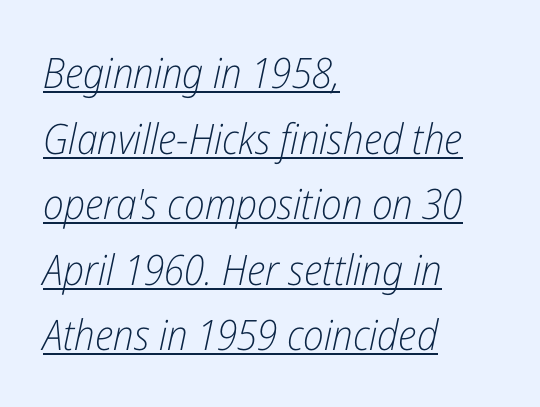
Rows of type keep a routine distance in the vertical direction. Tracking value appears to be zero — textbook default spacing. Is there an underline? Yes — a line sits under the letters. Teacher's note: observe the even left margin — that is flush-left alignment. The weight would be labelled regular, book, light, or lighter still.
